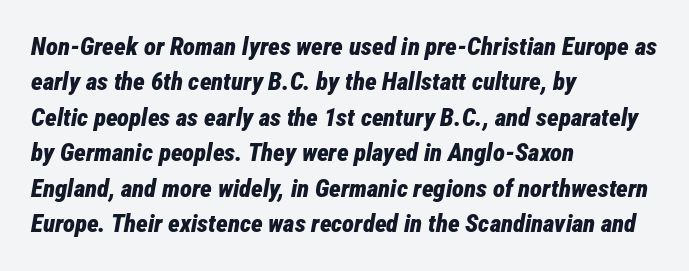
{"italic": "yes", "lean": "right", "slant_degrees": 12, "bold": "yes", "underline": "no", "align": "left", "line_spacing": "normal", "line_spacing_ratio": 1.42, "letter_spacing": "normal", "letter_spacing_em": 0.0, "glyph_px": 25}
